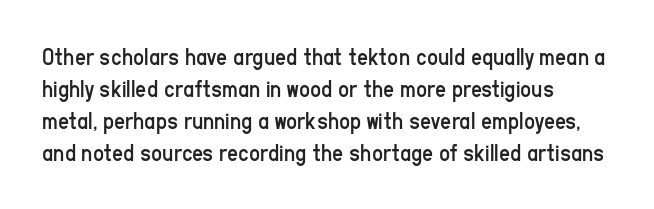
The image shows 24 px text type, upright; set left-aligned, normal line spacing (1.34x), normal letter spacing, not underlined.
